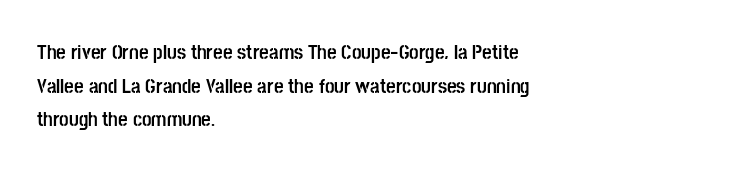
This sample uses plain, unmodified letter spacing. The lines are quadded left. If you measured baseline to baseline, you'd find a middling distance. A dark, heavy texture on the line: the type is bold. Unmarked baselines from the first word to the last.
